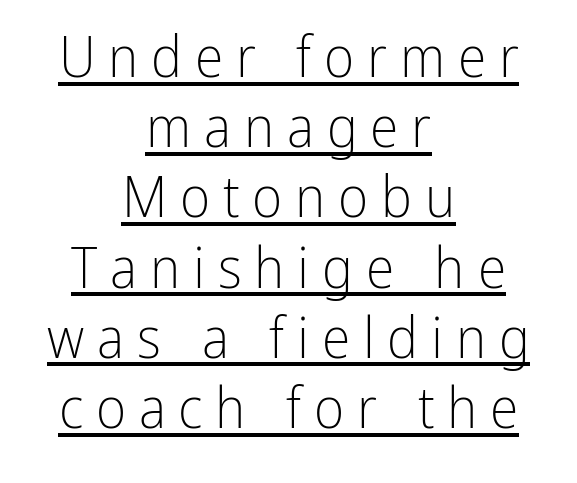
Q: Is the text bold? A: No.
Q: Is the text italic (slanted)? A: No, it is upright.
Q: Is the typeface a serif or a sans-serif typeface? A: Sans-serif.
Q: Is the text underlined? A: Yes.
Q: How is the paragraph aligned? A: Centered.
Q: Is the spacing between letters normal or unusually wide? A: Unusually wide.
Q: Width (condensed, normal, or wide)? A: Condensed.
Q: Stroke contrast? A: Low.
Q: x-height? A: Medium.
Q: Monospaced? A: No.
